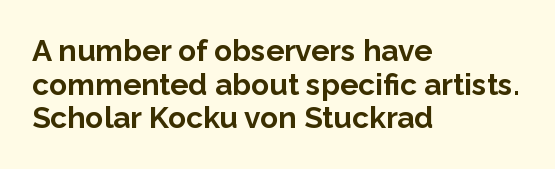
Q: Is the text bold? A: Yes.
Q: Is the text italic (slanted)? A: No, it is upright.
Q: Is the typeface a serif or a sans-serif typeface? A: Sans-serif.
Q: Is the text underlined? A: No.
Q: How is the paragraph aligned? A: Left-aligned.
Q: Is the spacing between letters normal or unusually wide? A: Normal.
Q: Is the spacing between lines tight, normal or loose? A: Tight.
Q: Width (condensed, normal, or wide)? A: Normal.
Q: Stroke contrast? A: Low.
Q: x-height? A: Medium.
Q: Monospaced? A: No.
